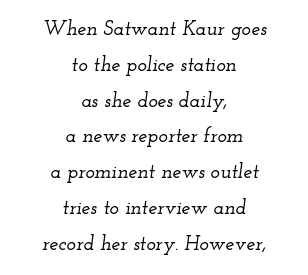
The compositor balanced each line on the midline. The passage shown leans; its letterforms are oblique. Compared with typical body copy, the letter spacing here is the same. This rendering features lettering with no underline.
